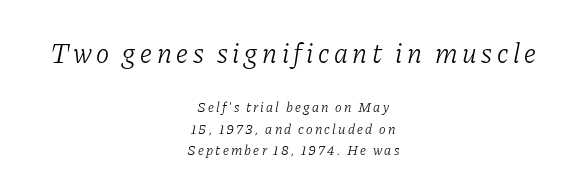
{"serif": "yes", "italic": "yes", "lean": "right", "slant_degrees": 11, "bold": "no", "weight": "light", "width": "normal", "stroke_contrast": "low", "x_height": "medium", "monospaced": "no", "underline": "no", "align": "center", "line_spacing": "normal", "line_spacing_ratio": 1.53, "larger_block": "first", "size_ratio": 2.0, "glyph_px": 28}
